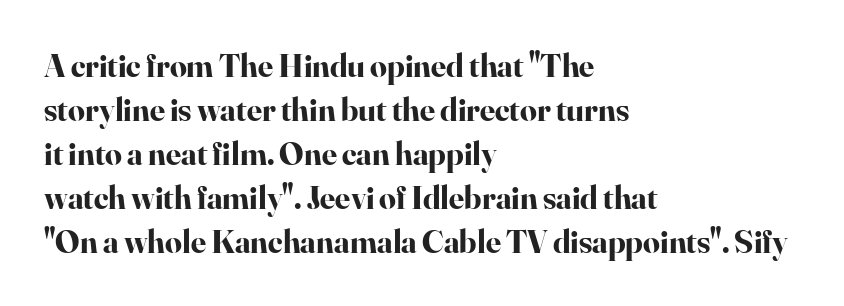
Q: Is the text bold? A: Yes.
Q: Is the text italic (slanted)? A: No, it is upright.
Q: Is the typeface a serif or a sans-serif typeface? A: Serif.
Q: Is the text underlined? A: No.
Q: How is the paragraph aligned? A: Left-aligned.
Q: Is the spacing between letters normal or unusually wide? A: Normal.
Q: Is the spacing between lines tight, normal or loose? A: Normal.
Q: Width (condensed, normal, or wide)? A: Normal.
Q: Stroke contrast? A: High.
Q: x-height? A: Small.
Q: Monospaced? A: No.
